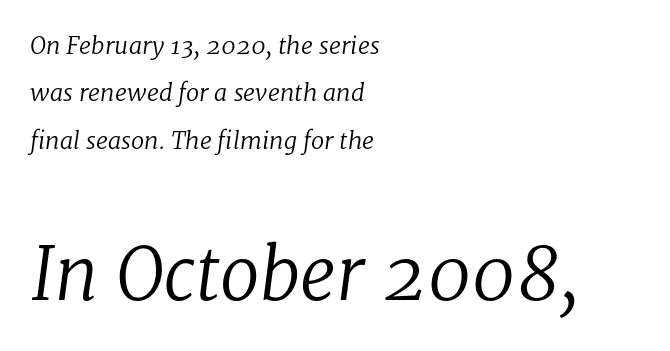
Descender tails drop into unmarked territory. The characters are drawn with everyday or finer stroke widths. Quick note: italic. Nothing unusual about the tracking: characters are spaced as the font intends. Varying glyph widths throughout — classic text-font behaviour. This block would shrink considerably if given ordinary leading; it's expanded now.
